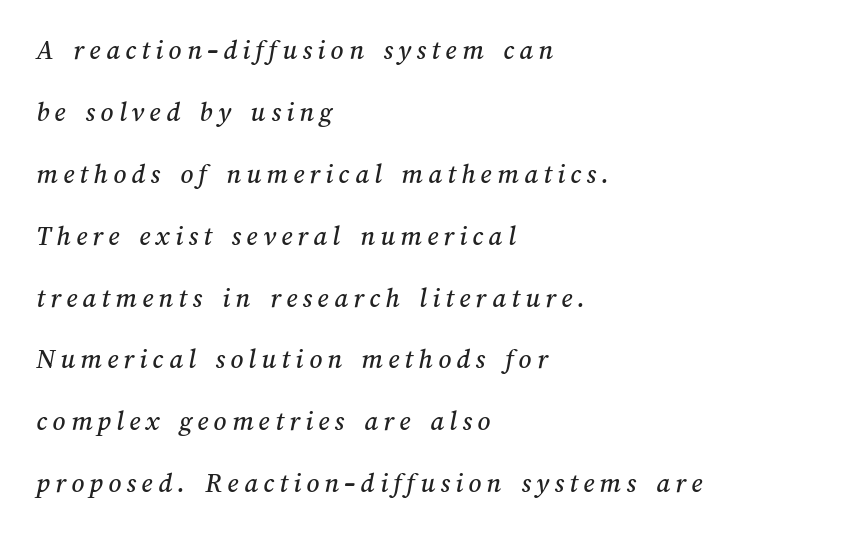
{"width": "normal", "stroke_contrast": "medium", "x_height": "medium", "monospaced": "no", "underline": "no", "align": "left", "line_spacing": "loose", "line_spacing_ratio": 2.21, "glyph_px": 28}
